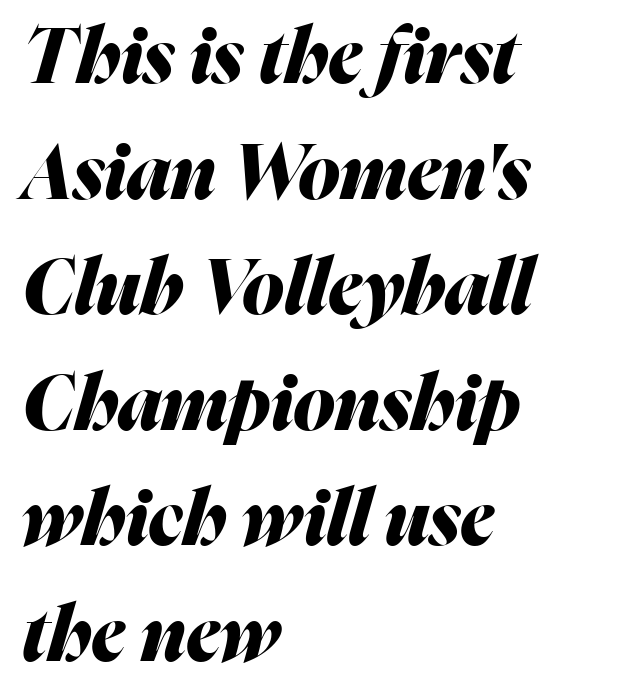
The image shows 76 px heavy type, italic (leaning right); set left-aligned, normal line spacing (1.52x), normal letter spacing, not underlined; medium stroke contrast and a medium x-height.
